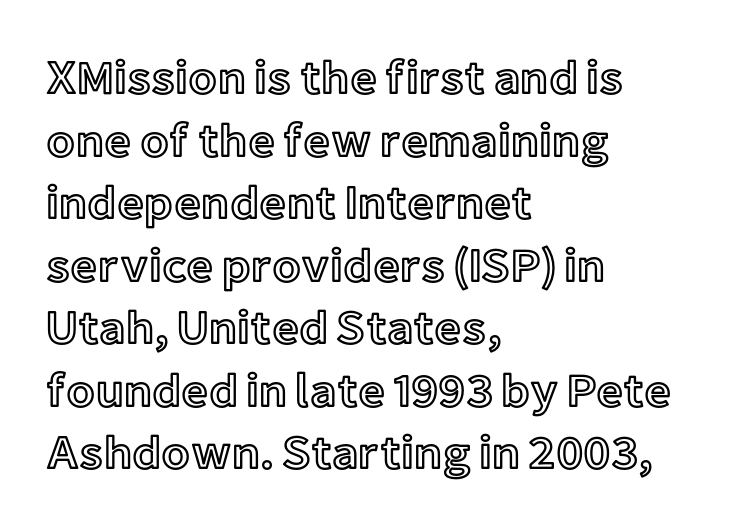
The image shows 47 px text type, upright; set left-aligned, normal line spacing (1.33x), normal letter spacing, not underlined; a medium x-height.
